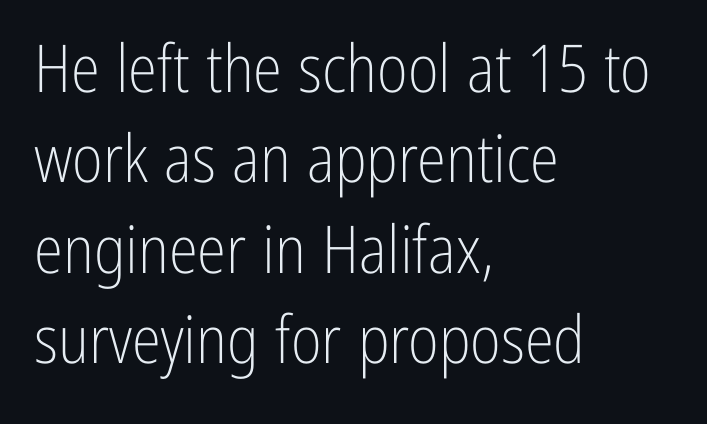
Q: Is the text bold? A: No.
Q: Is the text italic (slanted)? A: No, it is upright.
Q: Is the typeface a serif or a sans-serif typeface? A: Sans-serif.
Q: Is the text underlined? A: No.
Q: How is the paragraph aligned? A: Left-aligned.
Q: Is the spacing between letters normal or unusually wide? A: Normal.
Q: Is the spacing between lines tight, normal or loose? A: Normal.
Q: Width (condensed, normal, or wide)? A: Condensed.
Q: Stroke contrast? A: Low.
Q: x-height? A: Medium.
Q: Monospaced? A: No.
